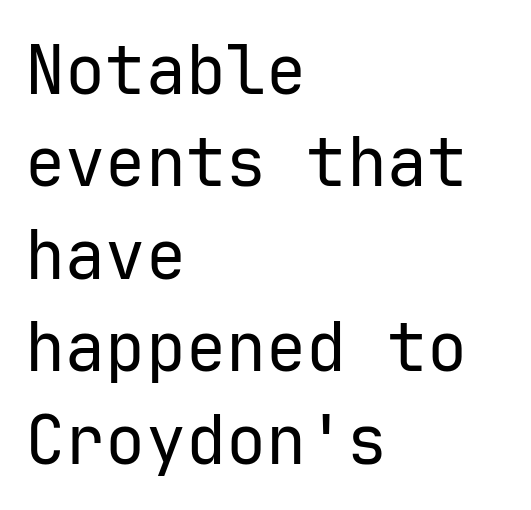
Ink coverage per letter is moderate at most. The passage shown is not underscored anywhere. The rendering keeps characters at their native spacing. The space between consecutive lines is moderate. Do the characters align in a grid? Yes, the font is monospaced. The font family rendered here belongs to the sans-serif group.
